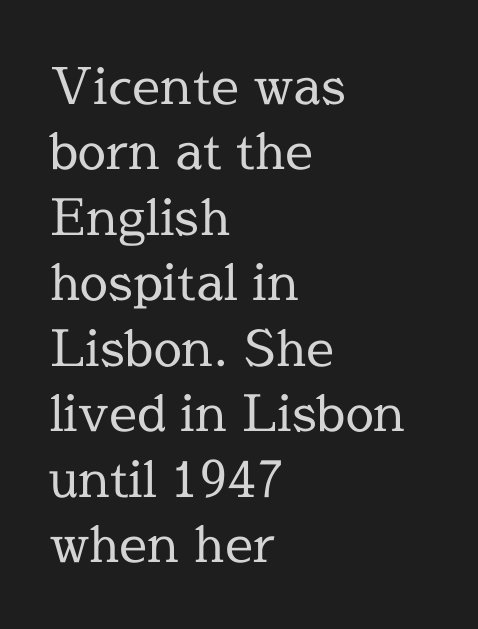
{"serif": "yes", "italic": "no", "bold": "no", "weight": "regular", "width": "normal", "x_height": "medium", "monospaced": "no", "underline": "no", "align": "left", "line_spacing": "normal", "line_spacing_ratio": 1.31, "letter_spacing": "normal", "letter_spacing_em": 0.0, "glyph_px": 50}
